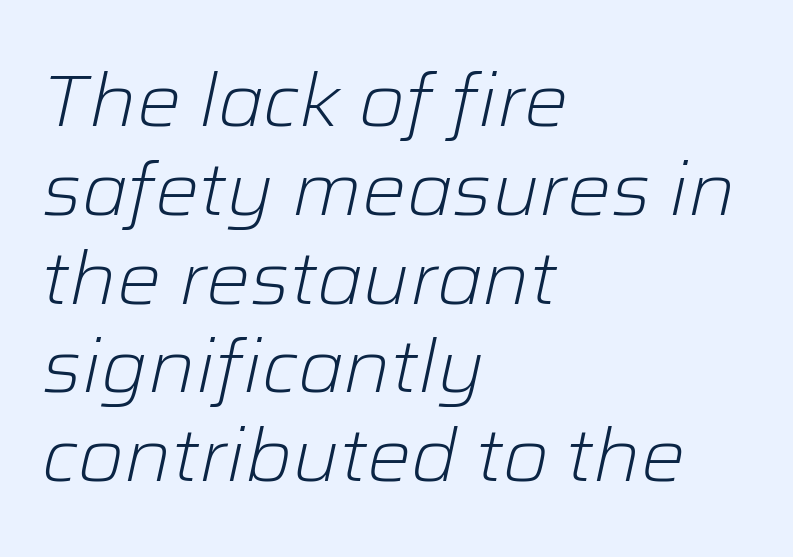
{"italic": "yes", "lean": "right", "slant_degrees": 12, "bold": "no", "weight": "light", "width": "normal", "stroke_contrast": "low", "x_height": "medium", "monospaced": "no", "underline": "no", "align": "left", "line_spacing_ratio": 1.2, "letter_spacing": "normal", "letter_spacing_em": 0.0, "glyph_px": 74}
